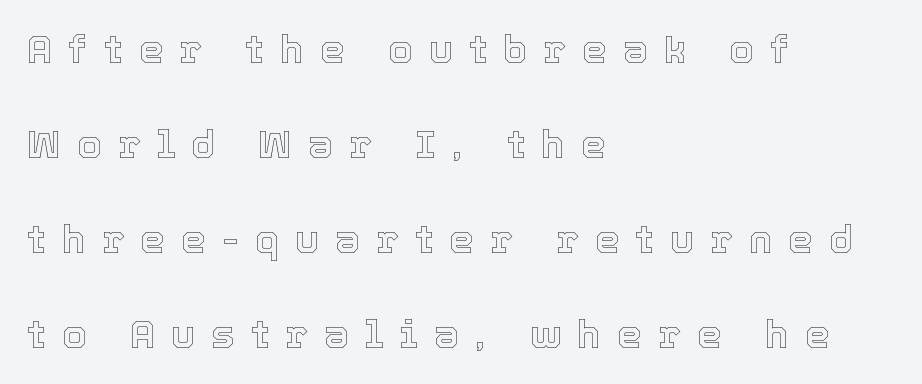
Q: Is the text italic (slanted)? A: No, it is upright.
Q: Is the text underlined? A: No.
Q: How is the paragraph aligned? A: Left-aligned.
Q: Is the spacing between letters normal or unusually wide? A: Unusually wide.
Q: Is the spacing between lines tight, normal or loose? A: Loose.
Q: Width (condensed, normal, or wide)? A: Normal.
Q: x-height? A: Medium.
Q: Monospaced? A: No.
